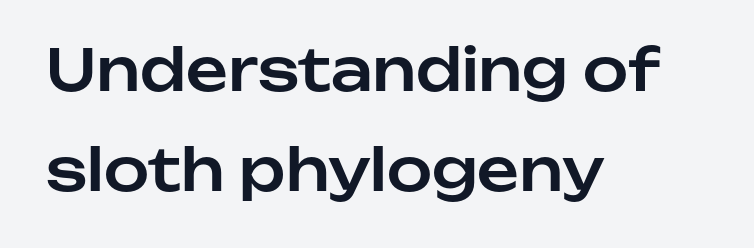
Q: Is the text italic (slanted)? A: No, it is upright.
Q: Is the typeface a serif or a sans-serif typeface? A: Sans-serif.
Q: Is the text underlined? A: No.
Q: How is the paragraph aligned? A: Left-aligned.
Q: Is the spacing between letters normal or unusually wide? A: Normal.
Q: Width (condensed, normal, or wide)? A: Normal.
Q: Stroke contrast? A: Low.
Q: x-height? A: Medium.
Q: Monospaced? A: No.
